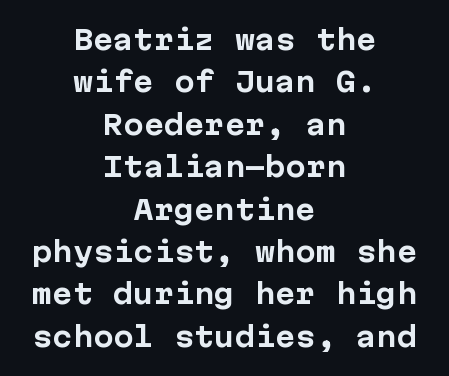
Q: Is the text bold? A: Yes.
Q: Is the text italic (slanted)? A: No, it is upright.
Q: Is the text underlined? A: No.
Q: How is the paragraph aligned? A: Centered.
Q: Is the spacing between letters normal or unusually wide? A: Normal.
Q: Is the spacing between lines tight, normal or loose? A: Normal.
